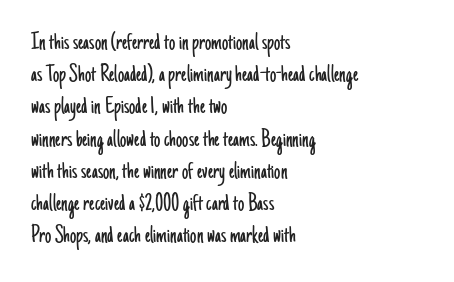
The image shows 25 px text type, upright; set left-aligned, normal line spacing (1.29x), normal letter spacing, not underlined.
